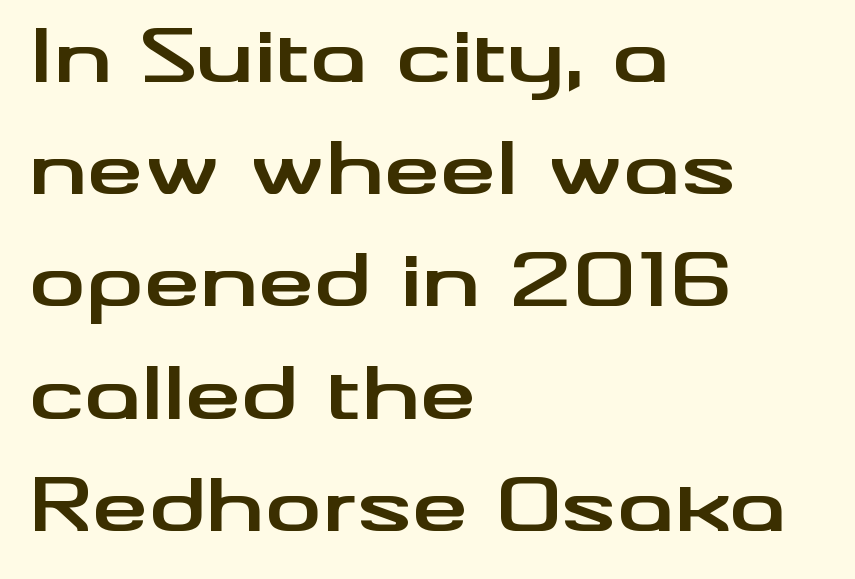
Q: Is the text bold? A: Yes.
Q: Is the text italic (slanted)? A: No, it is upright.
Q: Is the typeface a serif or a sans-serif typeface? A: Sans-serif.
Q: Is the text underlined? A: No.
Q: How is the paragraph aligned? A: Left-aligned.
Q: Is the spacing between letters normal or unusually wide? A: Normal.
Q: Is the spacing between lines tight, normal or loose? A: Normal.
Q: Width (condensed, normal, or wide)? A: Wide.
Q: Stroke contrast? A: Medium.
Q: x-height? A: Small.
Q: Monospaced? A: No.
